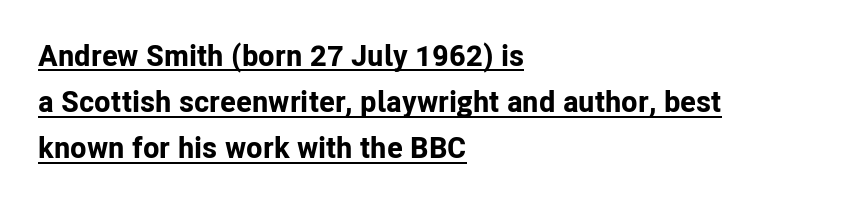
Q: Is the text bold? A: Yes.
Q: Is the text italic (slanted)? A: No, it is upright.
Q: Is the typeface a serif or a sans-serif typeface? A: Sans-serif.
Q: Is the text underlined? A: Yes.
Q: How is the paragraph aligned? A: Left-aligned.
Q: Is the spacing between letters normal or unusually wide? A: Normal.
Q: Is the spacing between lines tight, normal or loose? A: Normal.
Q: Width (condensed, normal, or wide)? A: Normal.
Q: Stroke contrast? A: Low.
Q: x-height? A: Medium.
Q: Monospaced? A: No.
